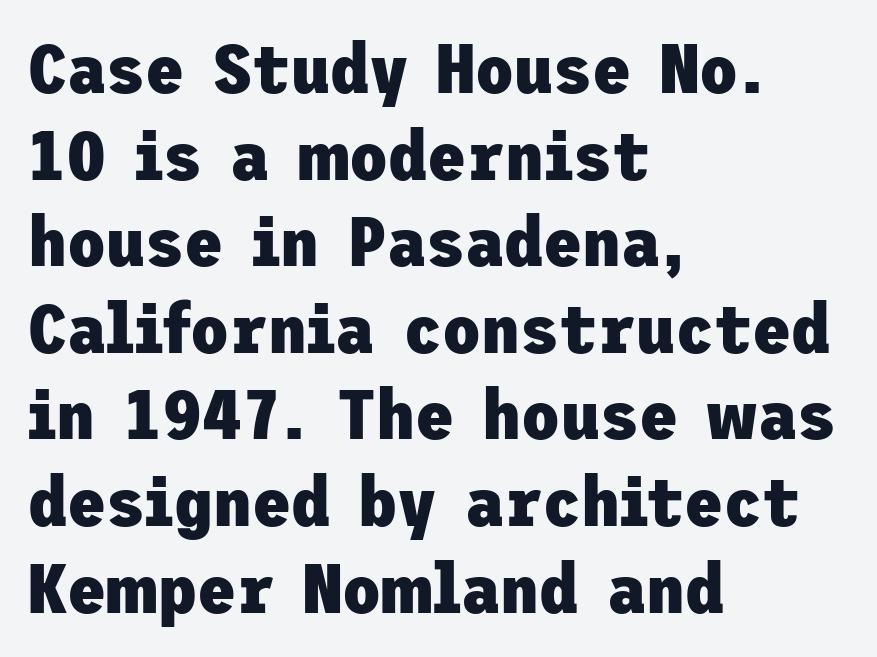
{"serif": "no", "italic": "no", "bold": "yes", "weight": "heavy", "width": "normal", "stroke_contrast": "low", "x_height": "medium", "underline": "no", "align": "left", "line_spacing_ratio": 1.22, "letter_spacing": "normal", "letter_spacing_em": 0.0, "glyph_px": 71}
